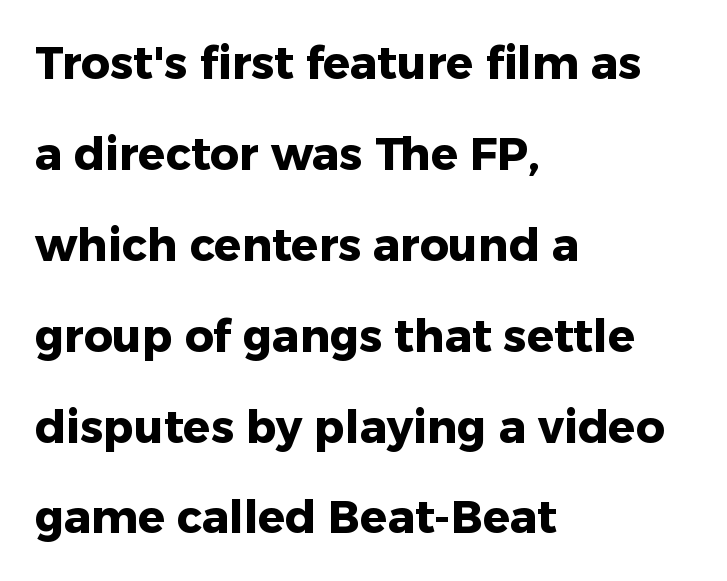
Here the designer chose a conventional face with non-uniform glyph widths. The text was rendered using a sans face with plain stroke endings. Inter-character spacing is left at the font's built-in metrics. The type sits square on the baseline with zero lean.
